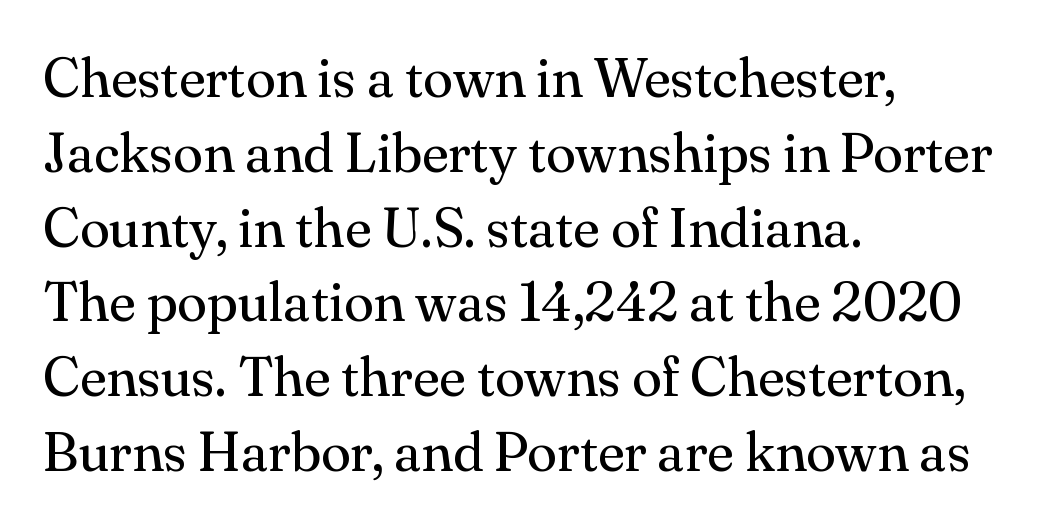
Q: Is the text bold? A: No.
Q: Is the text italic (slanted)? A: No, it is upright.
Q: Is the typeface a serif or a sans-serif typeface? A: Serif.
Q: Is the text underlined? A: No.
Q: How is the paragraph aligned? A: Left-aligned.
Q: Is the spacing between letters normal or unusually wide? A: Normal.
Q: Is the spacing between lines tight, normal or loose? A: Normal.
Q: Width (condensed, normal, or wide)? A: Normal.
Q: Stroke contrast? A: Medium.
Q: x-height? A: Small.
Q: Monospaced? A: No.
